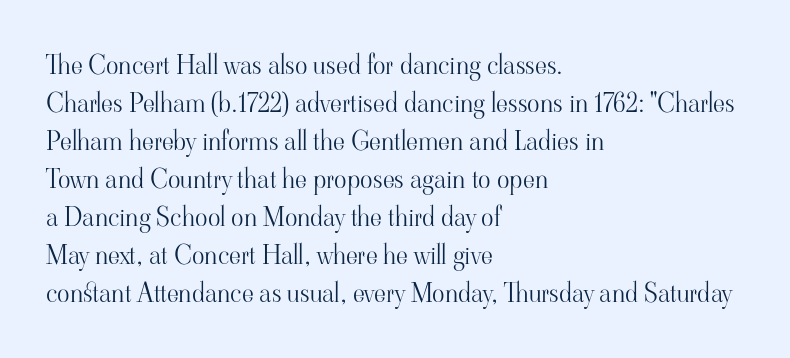
Visually the block forms a straight wall on the left and a jagged coastline on the right. Caption: standard tracking, unaltered. The type sits square on the baseline with zero lean. Weight: not bold — regular or lighter.
